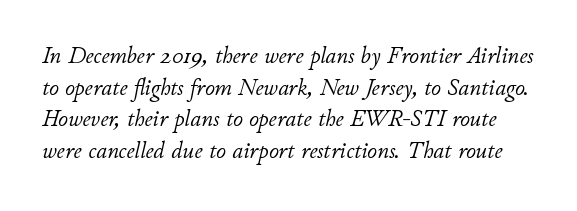
{"italic": "yes", "lean": "right", "slant_degrees": 11, "bold": "no", "underline": "no", "line_spacing": "normal", "line_spacing_ratio": 1.32, "letter_spacing": "normal", "letter_spacing_em": 0.0, "glyph_px": 24}
